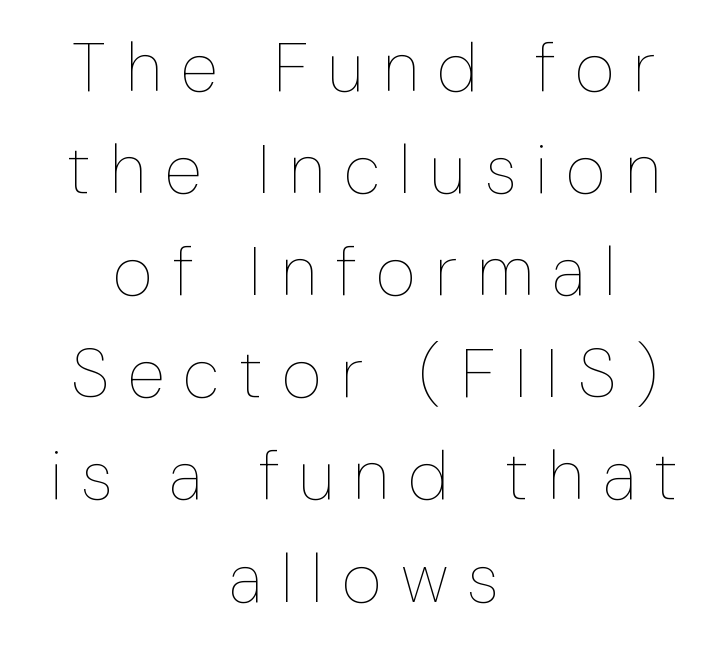
Q: Is the text bold? A: No.
Q: Is the text italic (slanted)? A: No, it is upright.
Q: Is the text underlined? A: No.
Q: How is the paragraph aligned? A: Centered.
Q: Is the spacing between letters normal or unusually wide? A: Unusually wide.
Q: Is the spacing between lines tight, normal or loose? A: Normal.
Q: Width (condensed, normal, or wide)? A: Condensed.
Q: Stroke contrast? A: Low.
Q: x-height? A: Medium.
Q: Monospaced? A: No.
